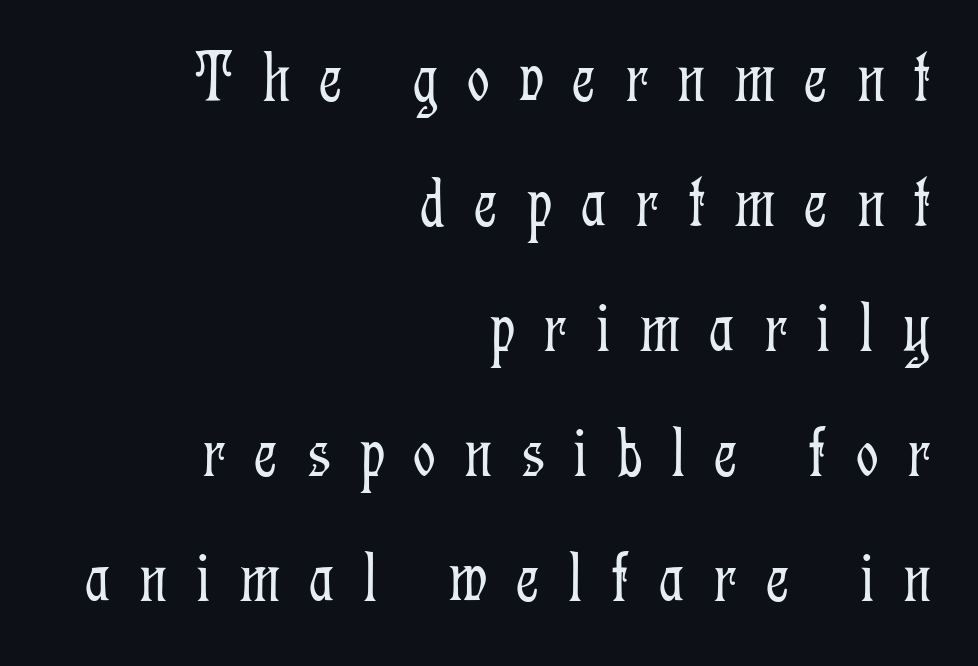
Beneath every word, the page is bare. Are there feet on the stems? There are — it's a serif. Each line ends at the same right margin while the left side varies. A roman cut, with each character standing at attention. This sample has the flowing, uneven cadence of proportional lettering.
